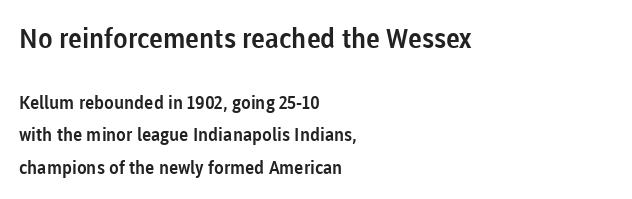
{"italic": "no", "underline": "no", "align": "left", "line_spacing_ratio": 1.82, "letter_spacing": "normal", "letter_spacing_em": 0.0, "larger_block": "first", "size_ratio": 1.5, "glyph_px": 27}
